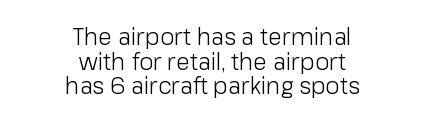
{"italic": "no", "bold": "no", "underline": "no", "align": "center", "line_spacing": "tight", "line_spacing_ratio": 1.07, "letter_spacing": "normal", "letter_spacing_em": 0.0, "glyph_px": 23}
